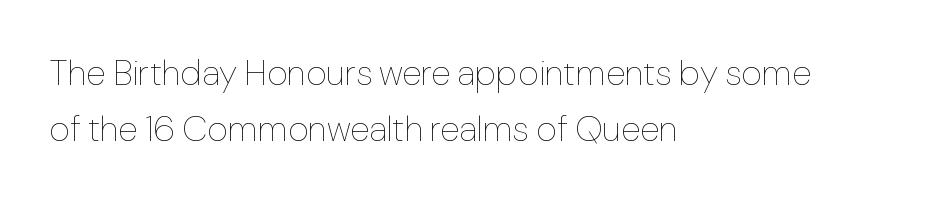
{"italic": "no", "bold": "no", "weight": "thin", "width": "normal", "stroke_contrast": "low", "x_height": "medium", "monospaced": "no", "underline": "no", "align": "left", "line_spacing": "normal", "line_spacing_ratio": 1.55, "letter_spacing": "normal", "letter_spacing_em": 0.0, "glyph_px": 36}
